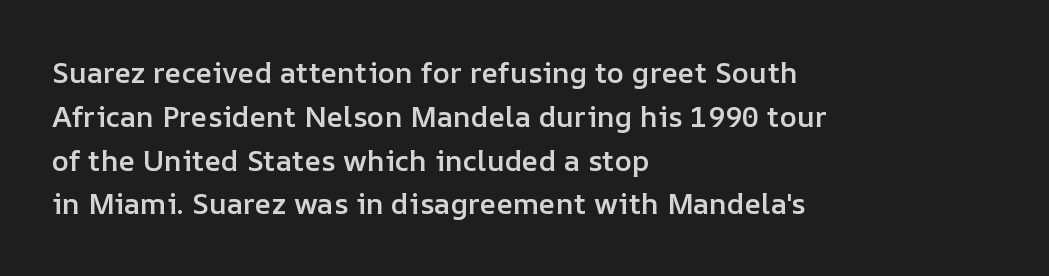
Q: Is the text bold? A: Semi-bold.
Q: Is the text italic (slanted)? A: No, it is upright.
Q: Is the text underlined? A: No.
Q: How is the paragraph aligned? A: Left-aligned.
Q: Is the spacing between letters normal or unusually wide? A: Normal.
Q: Is the spacing between lines tight, normal or loose? A: Normal.
Q: Width (condensed, normal, or wide)? A: Normal.
Q: Stroke contrast? A: Low.
Q: x-height? A: Medium.
Q: Monospaced? A: No.
